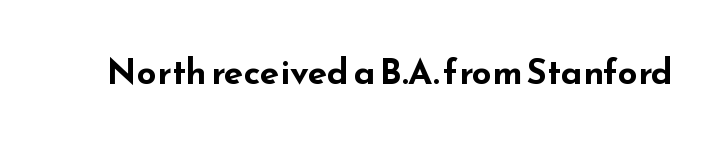
{"serif": "no", "italic": "no", "bold": "yes", "weight": "bold", "width": "wide", "stroke_contrast": "low", "x_height": "small", "monospaced": "no", "underline": "no", "letter_spacing": "normal", "letter_spacing_em": 0.0, "glyph_px": 35}
